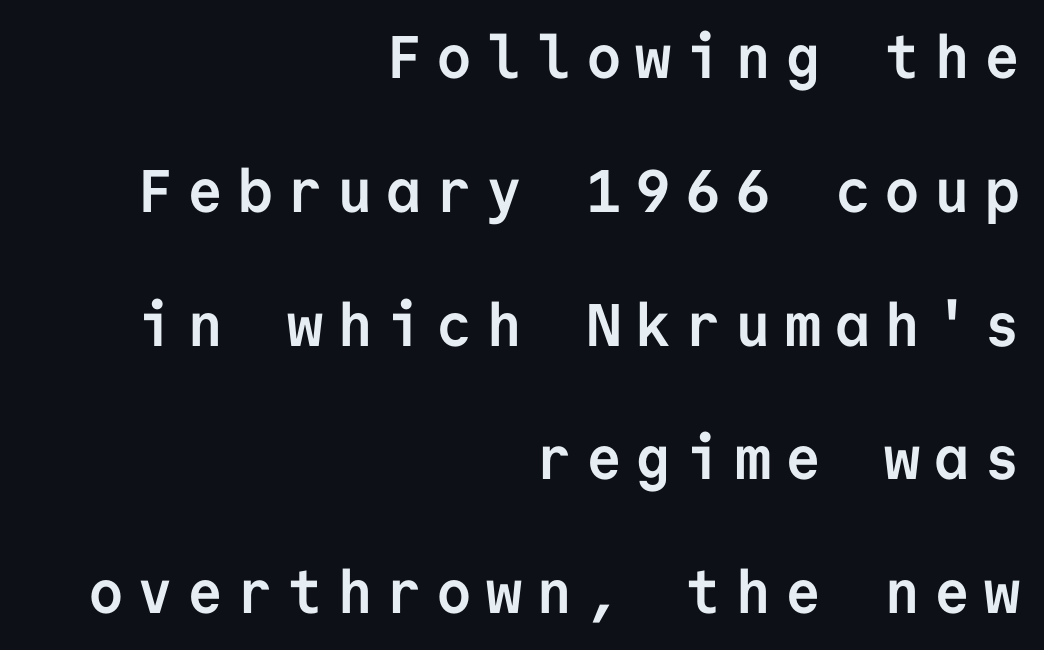
The horizontal fit of the characters is loose and conspicuously gappy. The characters display no serif detailing; their extremities are plain. These lines carry a lot of weight — the face is fully bold. The ragged edge is on the left, which tells us the setting is flush right. The letters stand upright; this is a roman face. The passage shown is not underscored anywhere.
